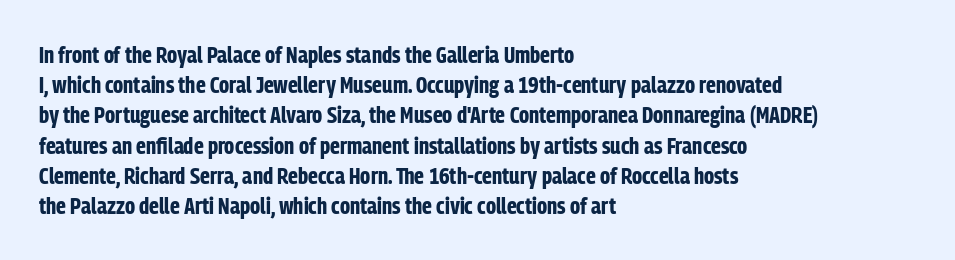
The image shows 24 px bold type, upright; set left-aligned, normal line spacing (1.26x), normal letter spacing, not underlined.
